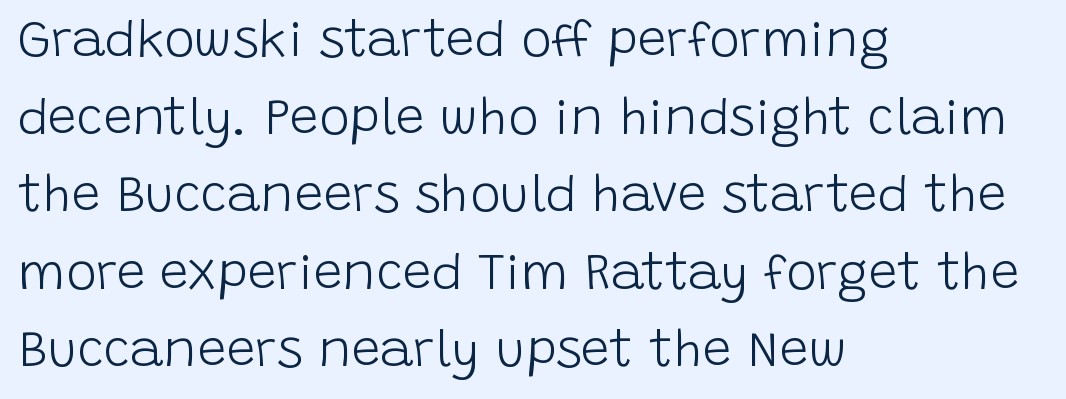
{"serif": "no", "italic": "no", "bold": "no", "weight": "light", "width": "normal", "stroke_contrast": "low", "x_height": "large", "monospaced": "no", "underline": "no", "align": "left", "line_spacing": "normal", "line_spacing_ratio": 1.52, "letter_spacing": "normal", "letter_spacing_em": 0.0, "glyph_px": 51}
